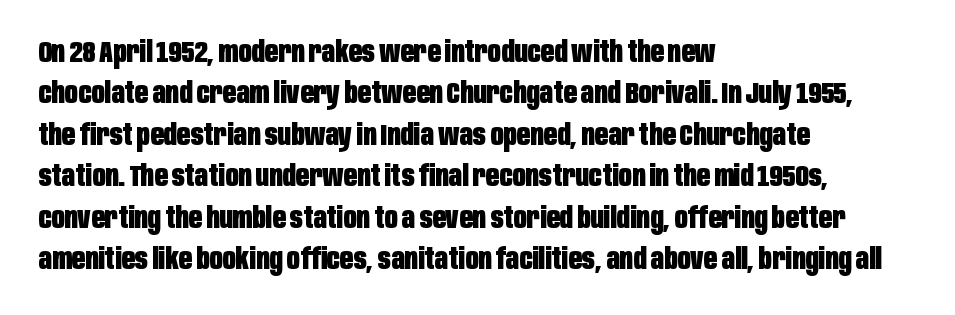
The image shows 29 px heavy, condensed sans-serif type, upright; set left-aligned, normal line spacing (1.43x), normal letter spacing, not underlined; low stroke contrast and a large x-height.
